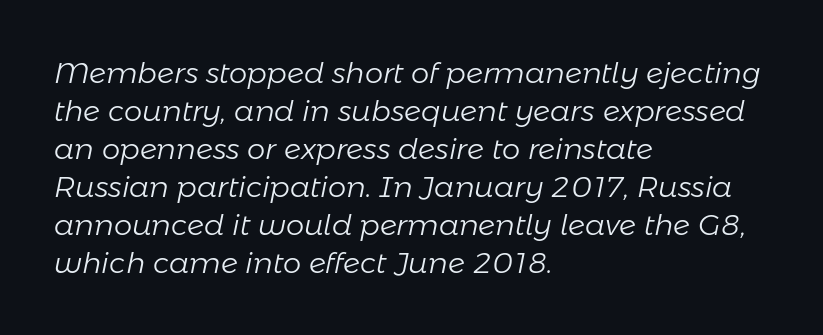
{"italic": "yes", "lean": "right", "slant_degrees": 11, "bold": "no", "weight": "light", "width": "normal", "stroke_contrast": "low", "x_height": "medium", "monospaced": "no", "underline": "no", "align": "left", "line_spacing": "normal", "line_spacing_ratio": 1.31, "letter_spacing": "normal", "letter_spacing_em": 0.0, "glyph_px": 29}
